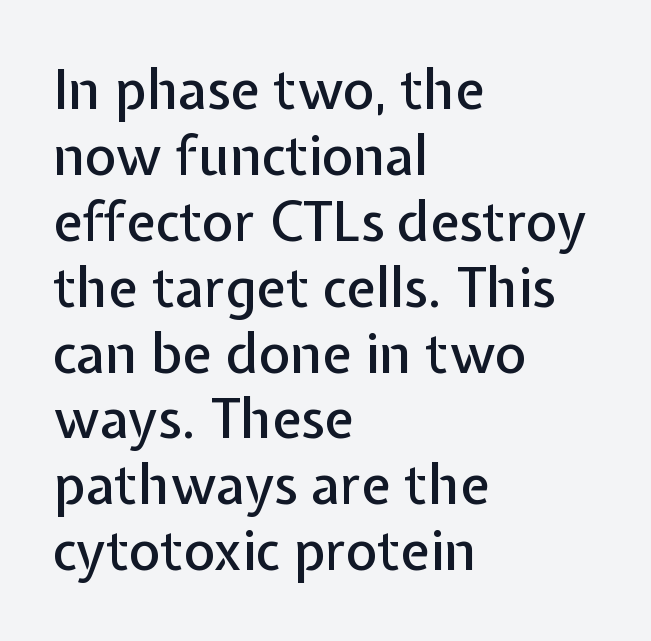
{"serif": "no", "italic": "no", "width": "normal", "stroke_contrast": "low", "x_height": "medium", "monospaced": "no", "underline": "no", "align": "left", "line_spacing_ratio": 1.22, "letter_spacing": "normal", "letter_spacing_em": 0.0, "glyph_px": 54}
